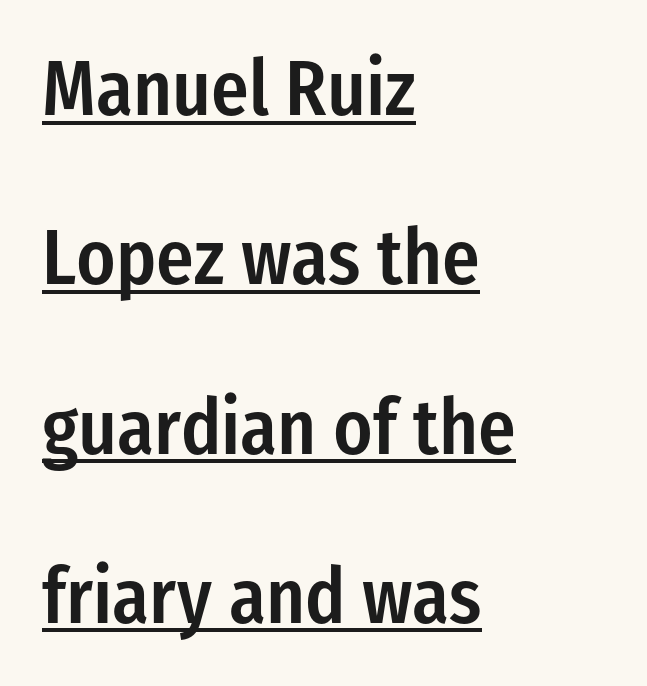
The image shows 78 px semibold, condensed sans-serif type, upright; set left-aligned, loose line spacing (2.17x), normal letter spacing, underlined; low stroke contrast and a medium x-height.
